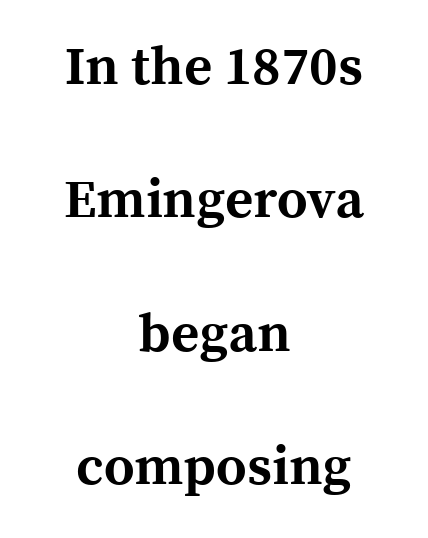
The image shows 54 px bold serif type, upright; set centered, loose line spacing (2.47x), normal letter spacing, not underlined; a medium x-height.
